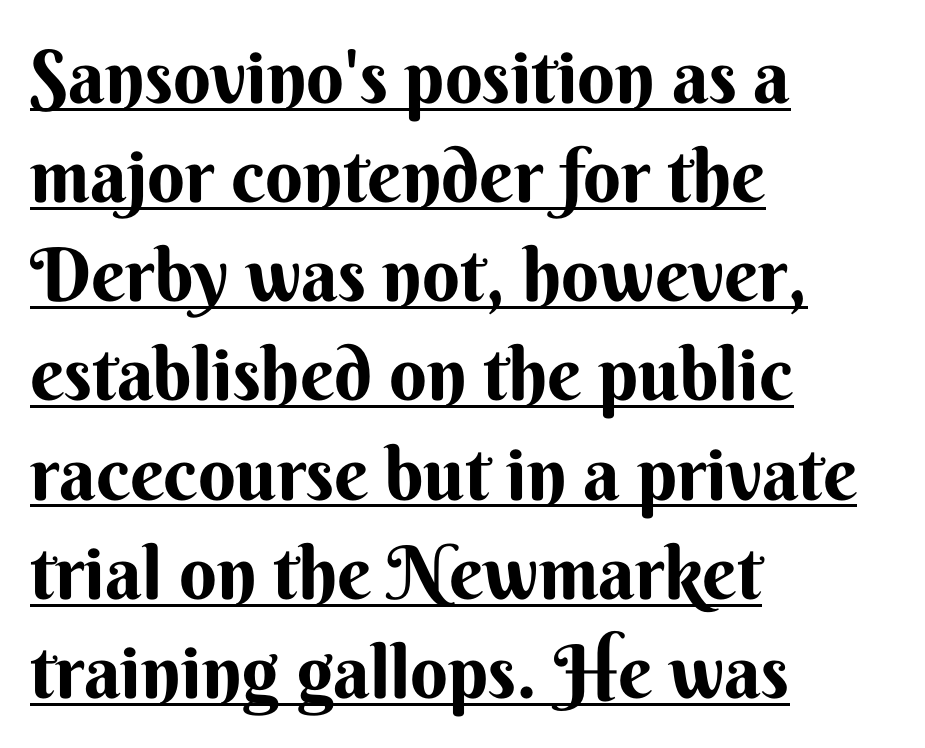
Italic: no, the glyphs are upright roman. Letterform terminals end flat and unadorned throughout the passage. A student would call this left alignment; a typographer would say flush left, rag right. The tracking reads as untouched default to a designer's eye.
